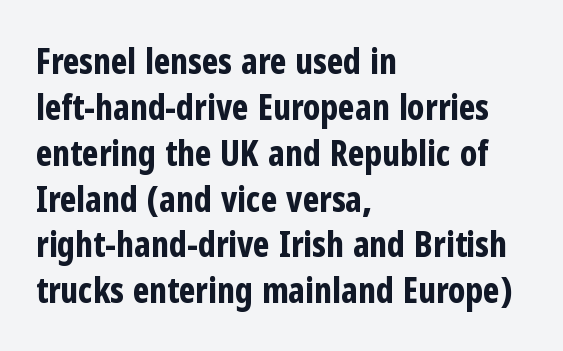
{"serif": "no", "italic": "no", "bold": "yes", "weight": "bold", "width": "condensed", "stroke_contrast": "low", "x_height": "medium", "monospaced": "no", "underline": "no", "align": "left", "line_spacing": "normal", "line_spacing_ratio": 1.31, "letter_spacing": "normal", "letter_spacing_em": 0.0, "glyph_px": 35}
